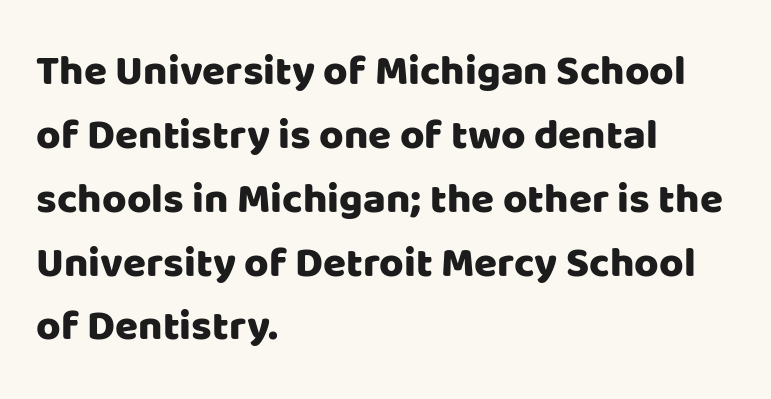
The image shows 42 px sans-serif type, upright; set left-aligned, normal line spacing (1.52x), normal letter spacing, not underlined; low stroke contrast and a large x-height.
